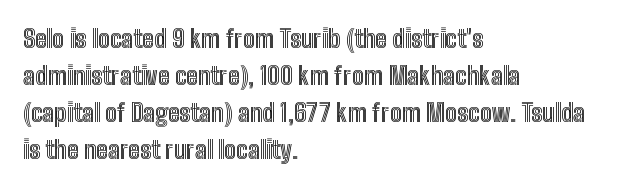
{"italic": "no", "underline": "no", "align": "left", "line_spacing": "normal", "line_spacing_ratio": 1.48, "letter_spacing": "normal", "letter_spacing_em": 0.0, "glyph_px": 25}
